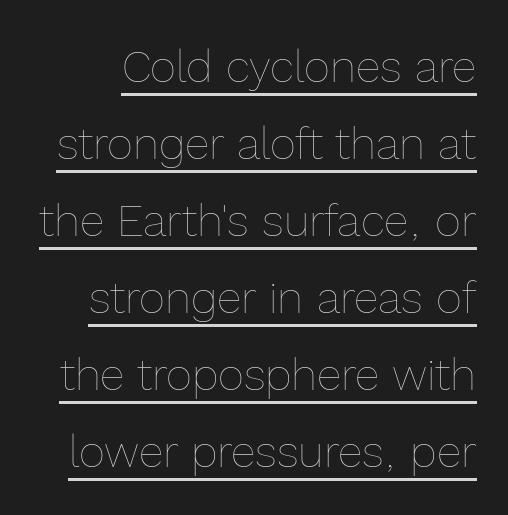
Decoration check: the copy is underlined. Does extra space separate the letters? No, they use regular spacing. Vertical strokes here are truly vertical. Is the stroke heavy? The answer is a plain regular-or-lighter. Varying glyph widths throughout — classic text-font behaviour.
